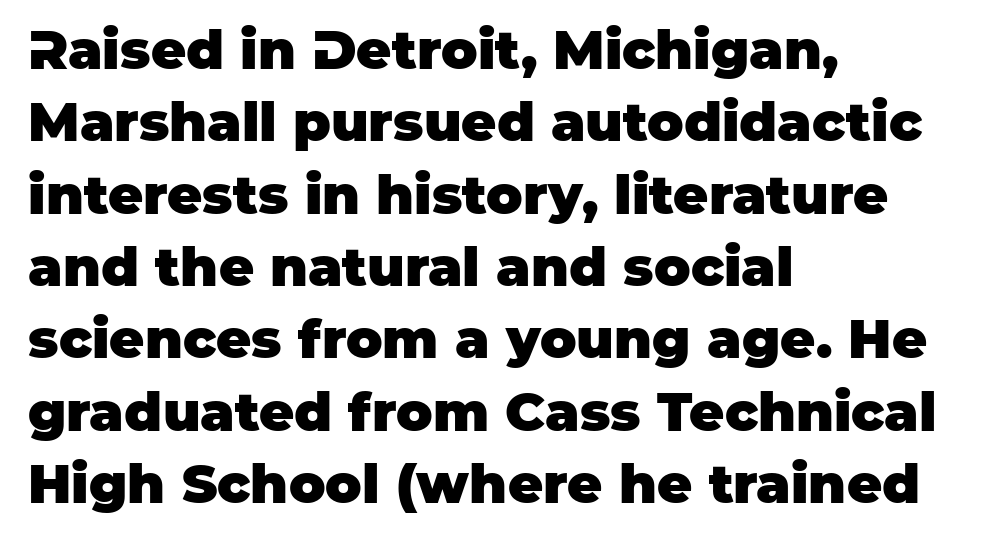
The image shows 54 px heavy sans-serif type, upright; set left-aligned, normal line spacing (1.34x), normal letter spacing, not underlined; low stroke contrast and a large x-height.
